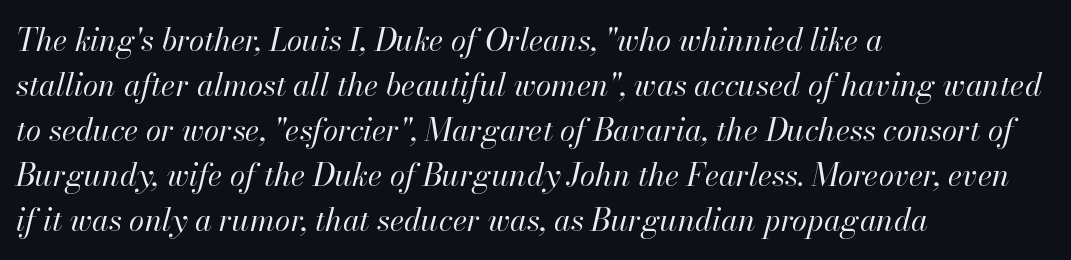
The image shows 31 px regular-weight type, italic (leaning right); set left-aligned, normal line spacing (1.45x), normal letter spacing, not underlined; high stroke contrast and a small x-height.
